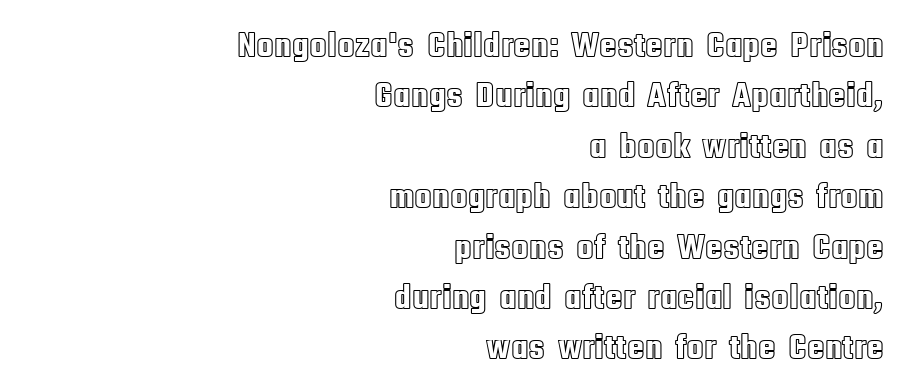
Anything drawn beneath the words? Only blank space. Tall strokes in this sample are plumb rather than angled. A flush-right, rag-left setting is used for this passage. Note the varied advance widths — an 'i' is clearly narrower than an 'm'. The rows are spaced the way most documents space them. The tracking reads as untouched default to a designer's eye.
